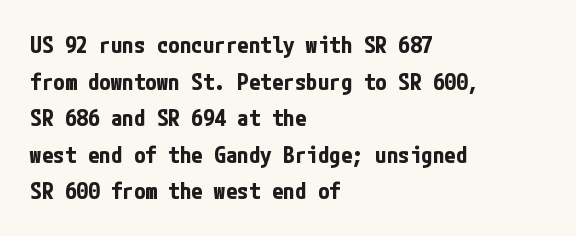
{"italic": "no", "bold": "yes", "underline": "no", "align": "left", "line_spacing": "normal", "line_spacing_ratio": 1.59, "letter_spacing": "normal", "letter_spacing_em": 0.0, "glyph_px": 23}
